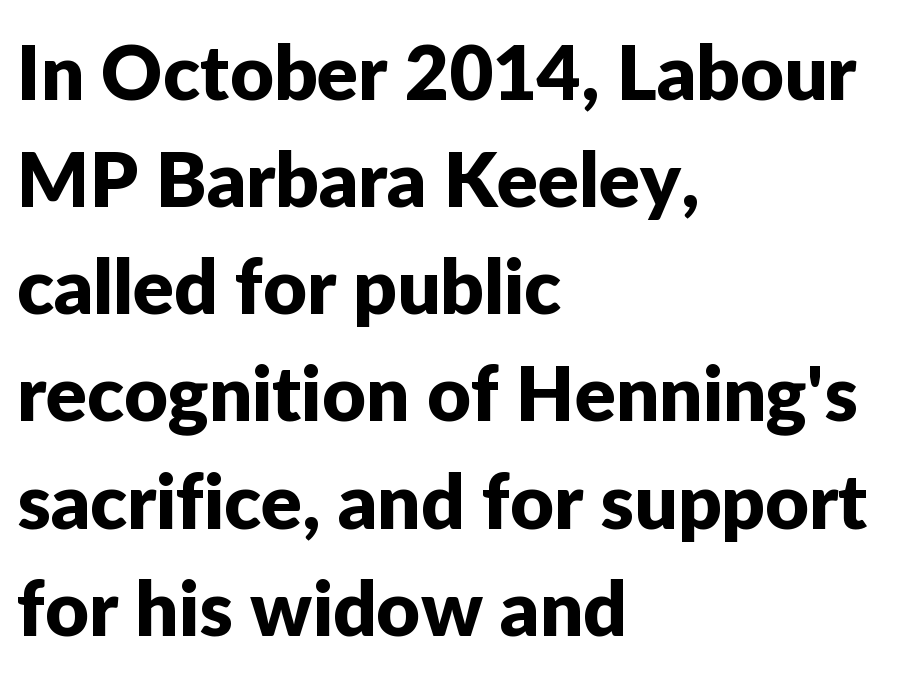
The image shows 76 px sans-serif type, upright; set left-aligned, normal line spacing (1.41x), normal letter spacing, not underlined; low stroke contrast and a medium x-height.
